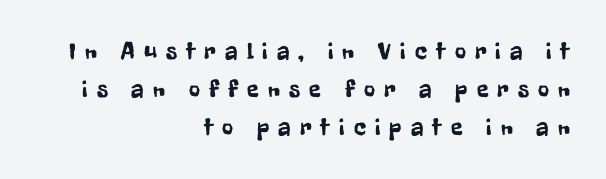
The image shows 24 px text type, upright; set right-aligned, normal line spacing (1.59x), unusually wide letter spacing (+0.38 em), not underlined.
